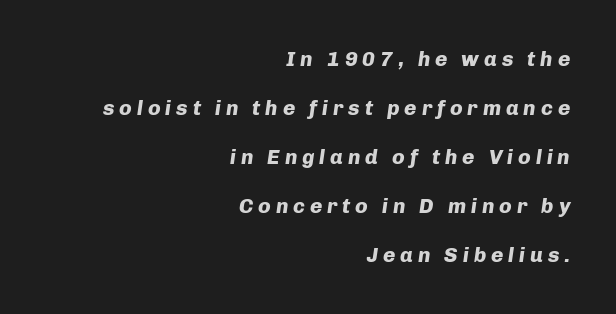
The image shows 21 px bold type, italic (leaning right); set right-aligned, loose line spacing (2.33x), unusually wide letter spacing (+0.23 em), not underlined.
